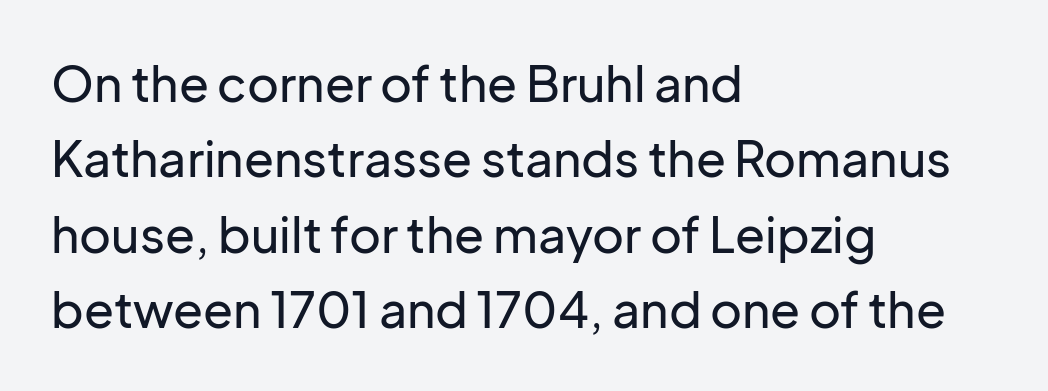
There is no visible air inserted between adjacent glyphs. The characters display no serif detailing; their extremities are plain. Decoration check: the copy has no underline. The line-height multiplier appears to be the usual default.
